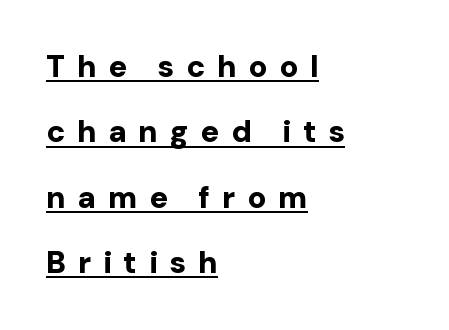
The image shows 31 px bold sans-serif type, upright; set left-aligned, loose line spacing (2.11x), unusually wide letter spacing (+0.38 em), underlined; low stroke contrast and a medium x-height.
